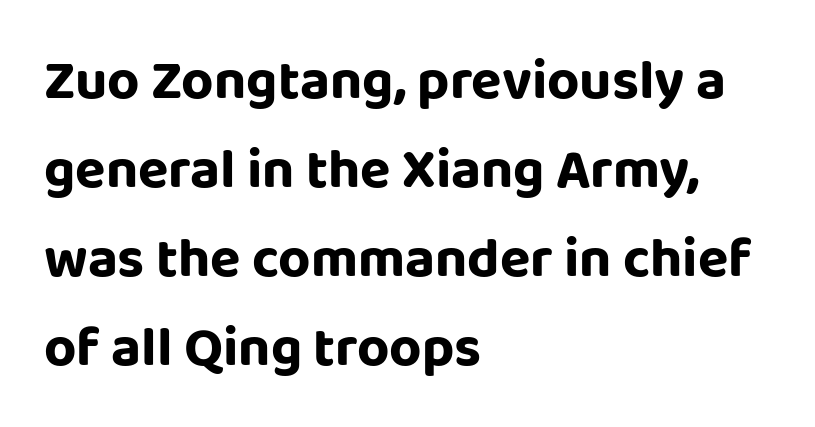
{"serif": "no", "italic": "no", "width": "normal", "stroke_contrast": "low", "x_height": "large", "monospaced": "no", "underline": "no", "align": "left", "line_spacing": "normal", "line_spacing_ratio": 1.59, "letter_spacing": "normal", "letter_spacing_em": 0.0, "glyph_px": 56}
